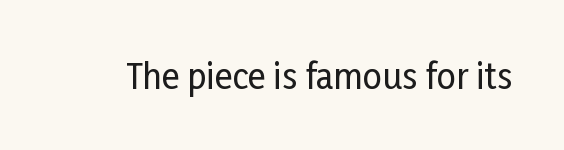
Q: Is the text italic (slanted)? A: No, it is upright.
Q: Is the typeface a serif or a sans-serif typeface? A: Sans-serif.
Q: Is the text underlined? A: No.
Q: Is the spacing between letters normal or unusually wide? A: Normal.
Q: Width (condensed, normal, or wide)? A: Condensed.
Q: Stroke contrast? A: Low.
Q: x-height? A: Medium.
Q: Monospaced? A: No.
